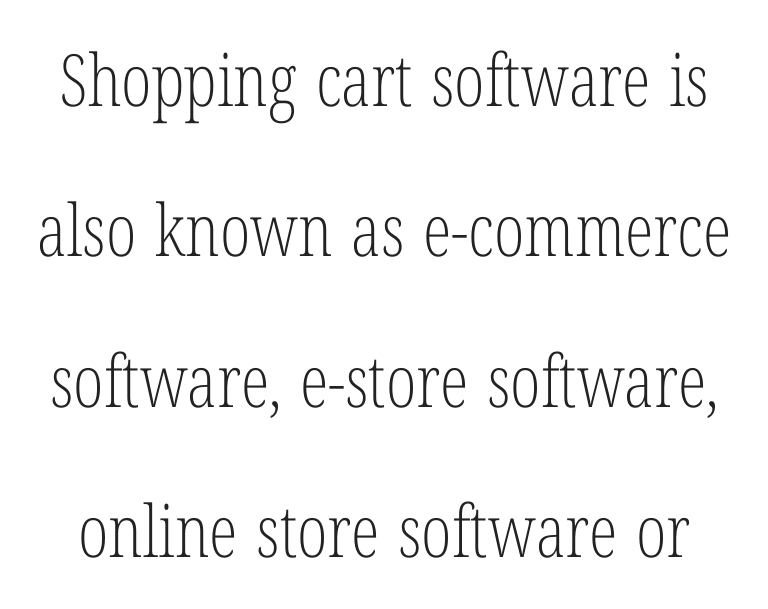
Q: Is the text bold? A: No.
Q: Is the text italic (slanted)? A: No, it is upright.
Q: Is the typeface a serif or a sans-serif typeface? A: Serif.
Q: Is the text underlined? A: No.
Q: Is the spacing between letters normal or unusually wide? A: Normal.
Q: Is the spacing between lines tight, normal or loose? A: Loose.
Q: Width (condensed, normal, or wide)? A: Condensed.
Q: Stroke contrast? A: Low.
Q: x-height? A: Medium.
Q: Monospaced? A: No.
